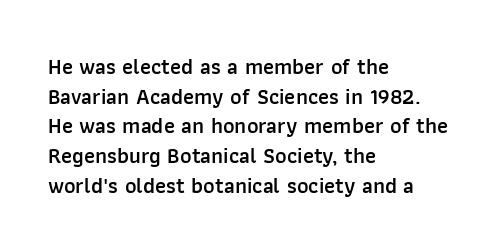
Q: Is the text bold? A: Semi-bold.
Q: Is the text italic (slanted)? A: No, it is upright.
Q: Is the text underlined? A: No.
Q: How is the paragraph aligned? A: Left-aligned.
Q: Is the spacing between letters normal or unusually wide? A: Normal.
Q: Is the spacing between lines tight, normal or loose? A: Normal.
